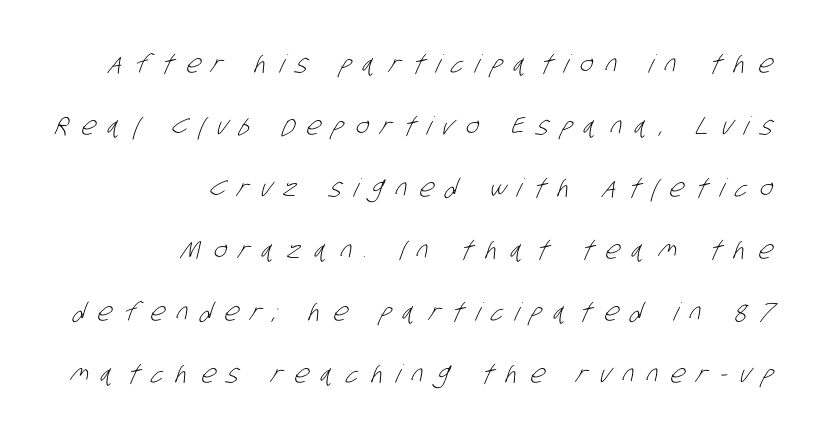
Compared with typical paragraphs, the rows here are farther apart. Honestly, the letter spacing is so wide it's the main thing you notice. This rendering features lettering with no underline. Counters stay open thanks to moderate or lighter strokes. This rendering uses right alignment, leaving the left contour irregular.
